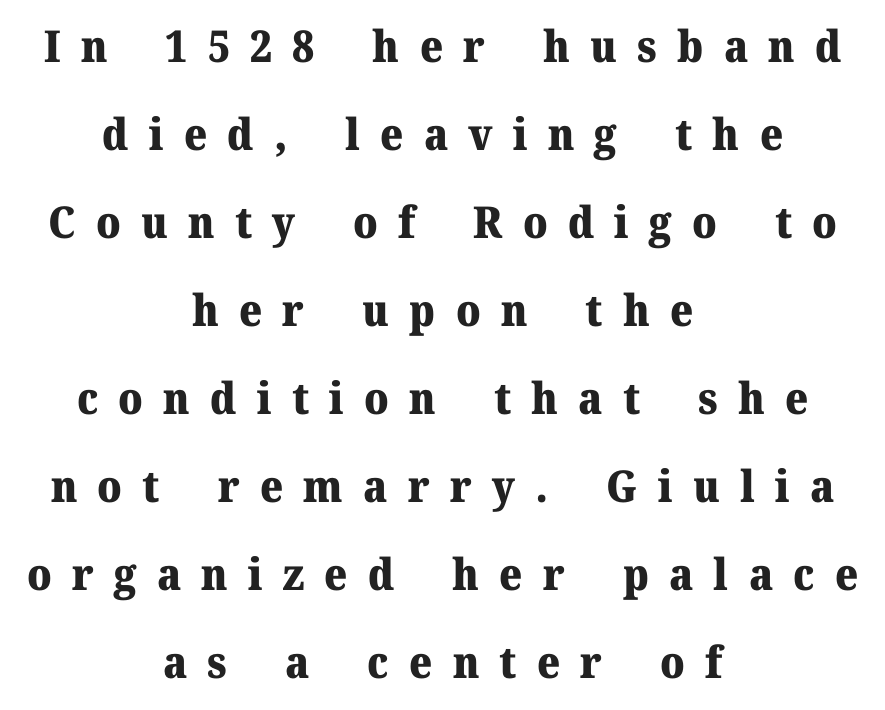
{"serif": "yes", "italic": "no", "bold": "yes", "weight": "heavy", "width": "normal", "stroke_contrast": "medium", "x_height": "medium", "monospaced": "no", "underline": "no", "align": "center", "line_spacing": "loose", "line_spacing_ratio": 2.0, "letter_spacing": "wide", "letter_spacing_em": 0.46, "glyph_px": 44}
